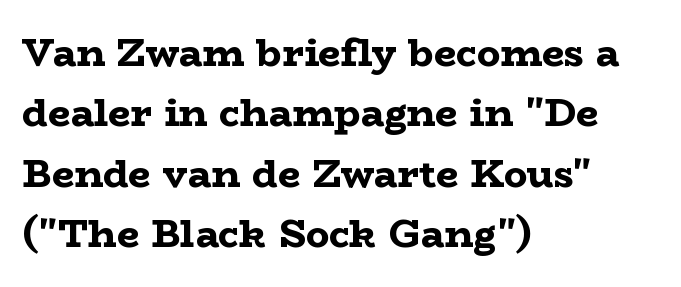
Horizontal bands of white between lines are of average thickness. Plain, unruled lines of type. Italic? Not at all — the glyphs are vertical. Which margin do the lines hug? The left one — the right edge is uneven.
